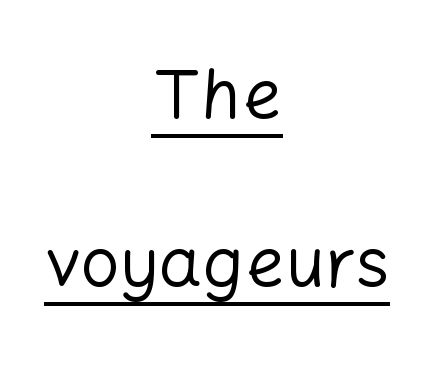
{"serif": "no", "italic": "no", "bold": "no", "weight": "regular", "width": "normal", "stroke_contrast": "low", "x_height": "medium", "monospaced": "no", "underline": "yes", "align": "center", "line_spacing": "loose", "line_spacing_ratio": 2.44, "letter_spacing": "normal", "letter_spacing_em": 0.0, "glyph_px": 69}
